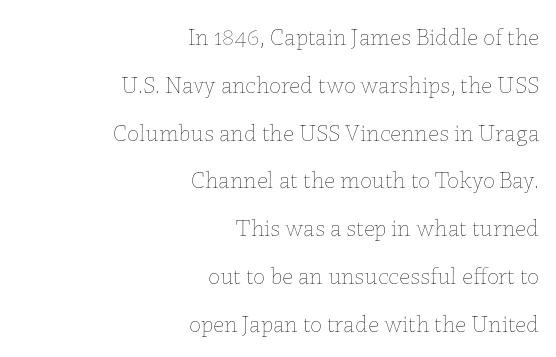
Descenders are the only things crossing below the line. The type is set solid horizontally, with unmodified tracking. In terms of leading, this rendering errs on the spacious side. This is not heavy type; no bold has been used. A typesetter would mark this as roman, not italic. Line ends are locked; line starts wander.
